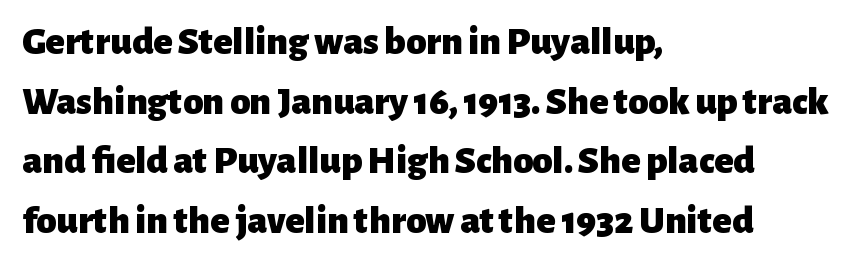
Q: Is the text bold? A: Yes.
Q: Is the text italic (slanted)? A: No, it is upright.
Q: Is the typeface a serif or a sans-serif typeface? A: Sans-serif.
Q: Is the text underlined? A: No.
Q: How is the paragraph aligned? A: Left-aligned.
Q: Is the spacing between letters normal or unusually wide? A: Normal.
Q: Is the spacing between lines tight, normal or loose? A: Normal.
Q: Width (condensed, normal, or wide)? A: Normal.
Q: Stroke contrast? A: Low.
Q: x-height? A: Medium.
Q: Monospaced? A: No.
